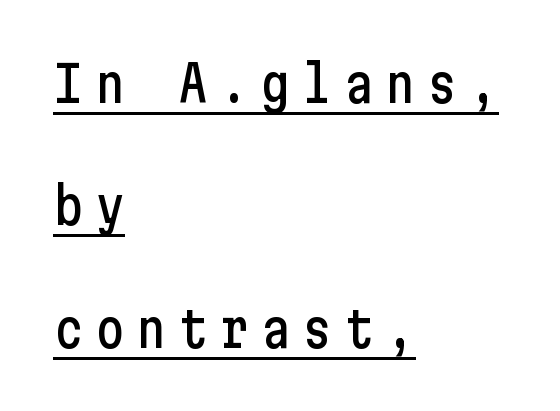
You could fit nearly another row in the gap between these rows. Italic: no, the glyphs are upright roman. Classification — sans serif. This rendering features underlined lettering.
